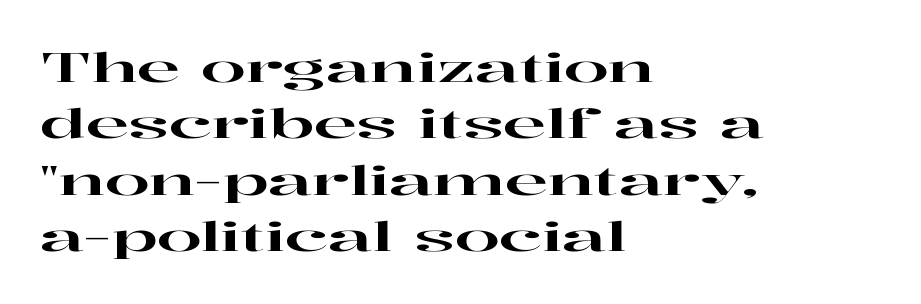
Is there any slant? The stems are plumb. Spacing verdict: proportional, widths tailored to each character. Vertically, the passage feels balanced, rows spaced as you'd expect. The rag falls on the right side of this text block.
